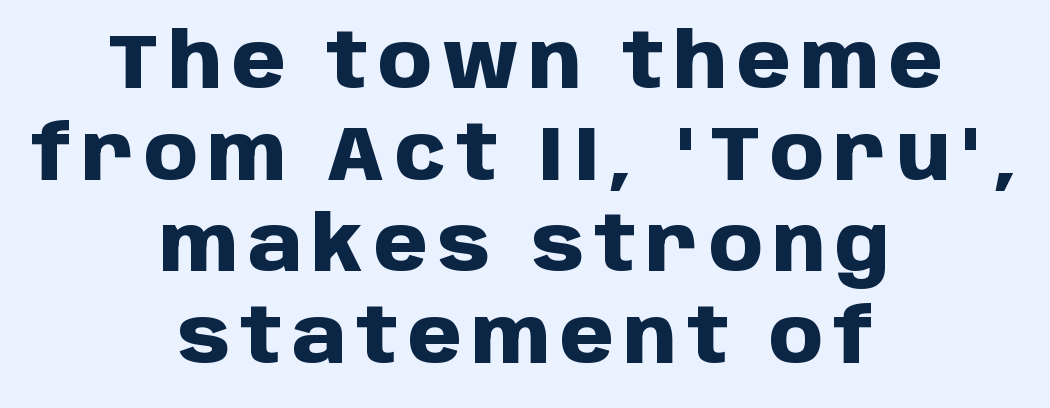
Q: Is the text bold? A: Yes.
Q: Is the text italic (slanted)? A: No, it is upright.
Q: Is the typeface a serif or a sans-serif typeface? A: Sans-serif.
Q: Is the text underlined? A: No.
Q: How is the paragraph aligned? A: Centered.
Q: Width (condensed, normal, or wide)? A: Normal.
Q: Stroke contrast? A: Low.
Q: x-height? A: Large.
Q: Monospaced? A: No.
